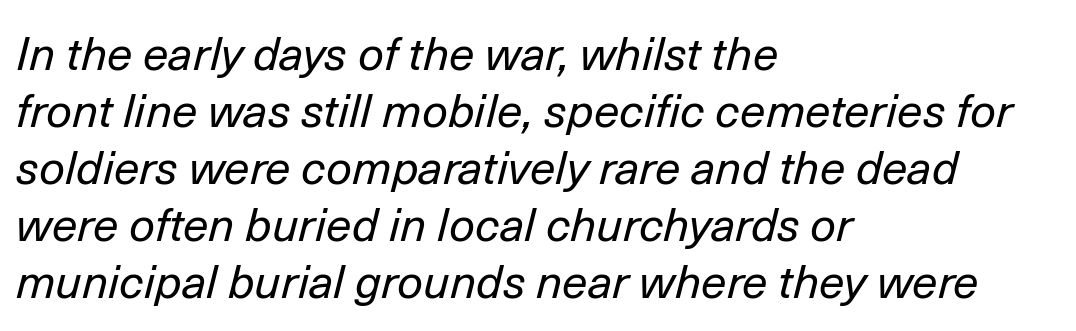
{"italic": "yes", "lean": "right", "slant_degrees": 14, "bold": "no", "weight": "regular", "width": "normal", "stroke_contrast": "low", "x_height": "medium", "monospaced": "no", "underline": "no", "align": "left", "line_spacing_ratio": 1.24, "letter_spacing": "normal", "letter_spacing_em": 0.0, "glyph_px": 46}
